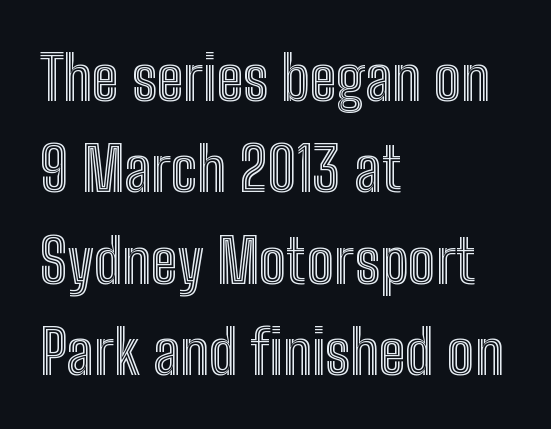
The specimen omits any rule beneath the text block's lines. Layout note: lines flush left. The space between consecutive lines is moderate. When letters stand straight like this, we call the style roman or upright. Caption: standard tracking, unaltered. The passage shown is typed in a proportional face where columns would drift.
